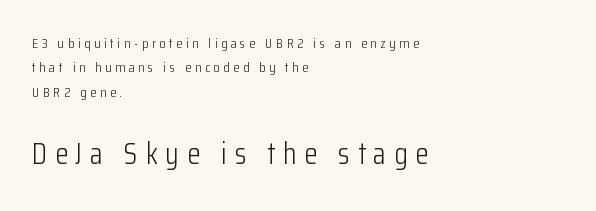
The later block is typeset at a bigger size than the earlier block. A clean baseline with only descenders dipping below it. Is this a sans? Yes — the strokes have no serifs. The letters advance in unequal steps, a hallmark of proportional type.
